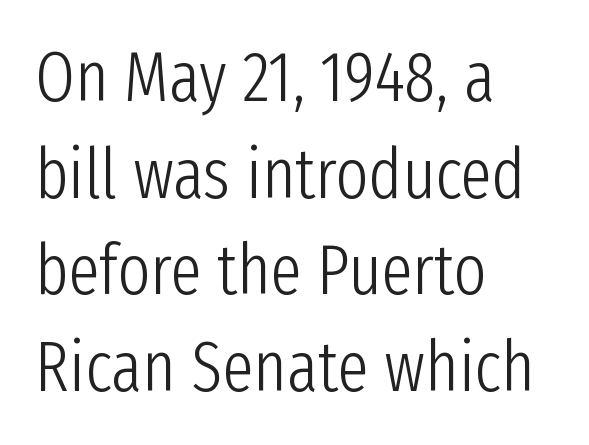
{"serif": "no", "italic": "no", "bold": "no", "weight": "light", "width": "condensed", "stroke_contrast": "low", "x_height": "medium", "monospaced": "no", "underline": "no", "align": "left", "line_spacing": "normal", "line_spacing_ratio": 1.38, "letter_spacing": "normal", "letter_spacing_em": 0.0, "glyph_px": 70}
